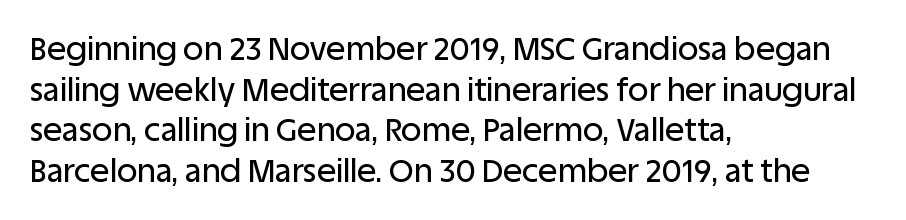
The image shows 32 px sans-serif type, upright; set left-aligned, normal line spacing (1.27x), normal letter spacing, not underlined; low stroke contrast and a large x-height.
